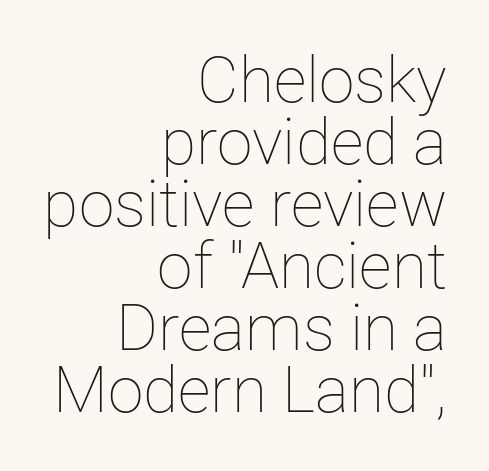
Q: Is the text bold? A: No.
Q: Is the text italic (slanted)? A: No, it is upright.
Q: Is the text underlined? A: No.
Q: How is the paragraph aligned? A: Right-aligned.
Q: Is the spacing between letters normal or unusually wide? A: Normal.
Q: Is the spacing between lines tight, normal or loose? A: Tight.
Q: Width (condensed, normal, or wide)? A: Normal.
Q: Stroke contrast? A: Low.
Q: x-height? A: Medium.
Q: Monospaced? A: No.
